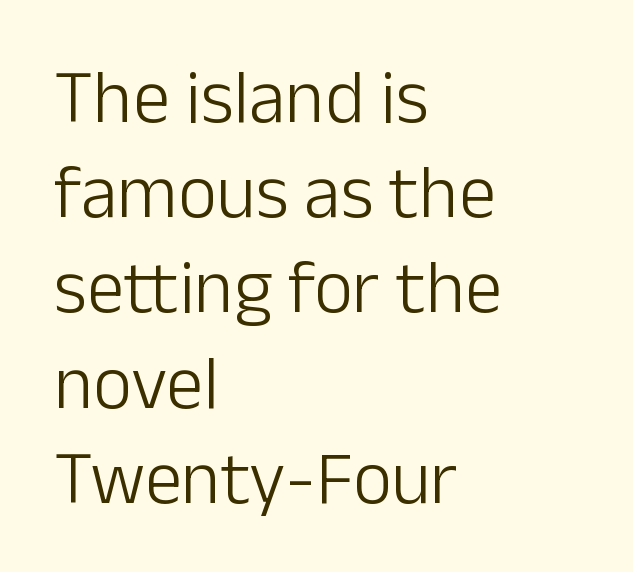
{"serif": "no", "italic": "no", "bold": "no", "weight": "light", "width": "normal", "stroke_contrast": "low", "x_height": "medium", "monospaced": "no", "underline": "no", "align": "left", "line_spacing": "normal", "line_spacing_ratio": 1.27, "letter_spacing": "normal", "letter_spacing_em": 0.0, "glyph_px": 75}
